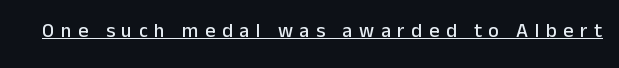
{"italic": "no", "underline": "yes", "letter_spacing": "wide", "letter_spacing_em": 0.33, "glyph_px": 20}
